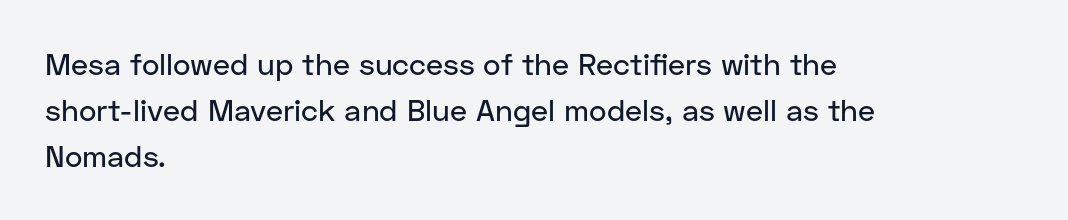
{"serif": "no", "italic": "no", "width": "normal", "stroke_contrast": "low", "x_height": "medium", "monospaced": "no", "underline": "no", "align": "left", "line_spacing": "normal", "line_spacing_ratio": 1.54, "letter_spacing": "normal", "letter_spacing_em": 0.0, "glyph_px": 30}
